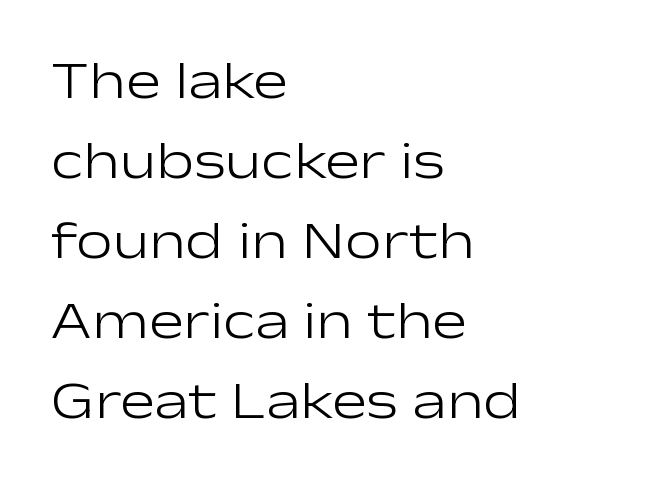
{"serif": "no", "italic": "no", "bold": "no", "weight": "light", "width": "wide", "stroke_contrast": "low", "x_height": "medium", "monospaced": "no", "underline": "no", "align": "left", "line_spacing": "normal", "line_spacing_ratio": 1.54, "letter_spacing": "normal", "letter_spacing_em": 0.0, "glyph_px": 52}
